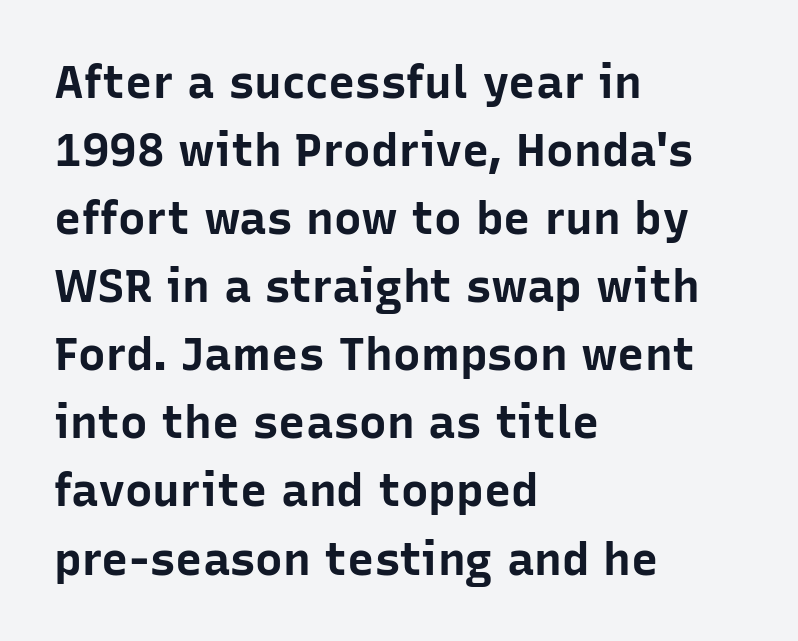
Q: Is the text bold? A: Yes.
Q: Is the text italic (slanted)? A: No, it is upright.
Q: Is the typeface a serif or a sans-serif typeface? A: Sans-serif.
Q: Is the text underlined? A: No.
Q: How is the paragraph aligned? A: Left-aligned.
Q: Is the spacing between letters normal or unusually wide? A: Normal.
Q: Is the spacing between lines tight, normal or loose? A: Normal.
Q: Width (condensed, normal, or wide)? A: Normal.
Q: Stroke contrast? A: Low.
Q: x-height? A: Medium.
Q: Monospaced? A: No.
